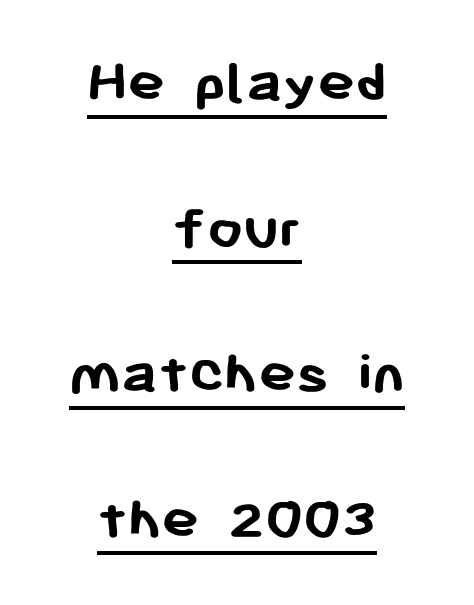
{"serif": "no", "italic": "no", "bold": "yes", "weight": "semibold", "width": "normal", "stroke_contrast": "low", "x_height": "medium", "monospaced": "no", "underline": "yes", "align": "center", "line_spacing": "loose", "line_spacing_ratio": 2.31, "letter_spacing": "normal", "letter_spacing_em": 0.0, "glyph_px": 63}
